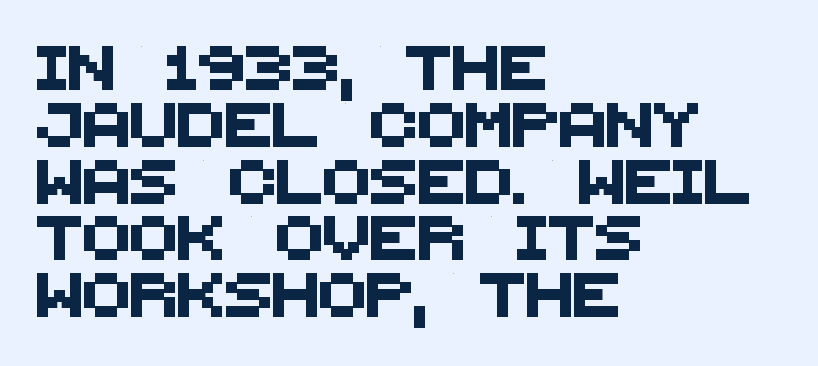
{"serif": "no", "width": "normal", "stroke_contrast": "medium", "x_height": "large", "monospaced": "no", "underline": "no", "align": "left", "line_spacing": "normal", "line_spacing_ratio": 1.29, "letter_spacing": "normal", "letter_spacing_em": 0.0, "glyph_px": 44}
